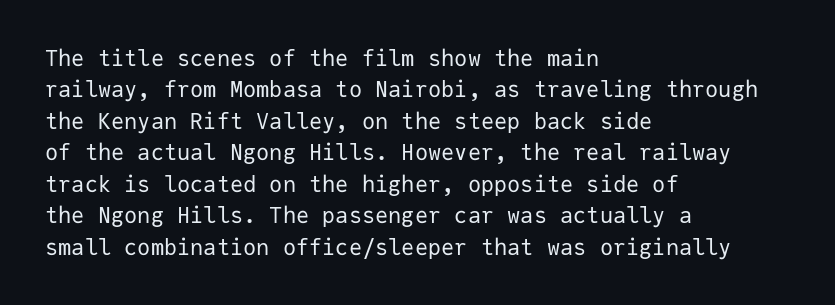
The image shows 22 px text type, upright; set left-aligned, normal line spacing (1.43x), normal letter spacing, not underlined.
